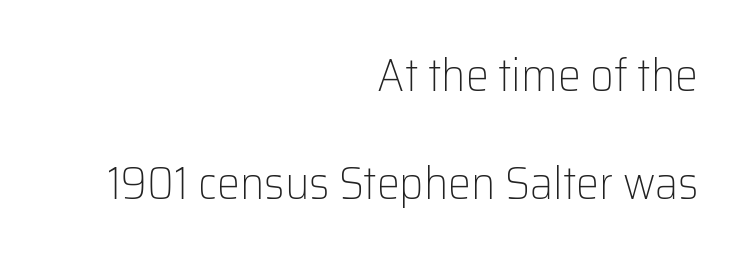
Q: Is the text bold? A: No.
Q: Is the text italic (slanted)? A: No, it is upright.
Q: Is the typeface a serif or a sans-serif typeface? A: Sans-serif.
Q: Is the text underlined? A: No.
Q: How is the paragraph aligned? A: Right-aligned.
Q: Is the spacing between letters normal or unusually wide? A: Normal.
Q: Is the spacing between lines tight, normal or loose? A: Loose.
Q: Width (condensed, normal, or wide)? A: Normal.
Q: Stroke contrast? A: Low.
Q: x-height? A: Medium.
Q: Monospaced? A: No.
